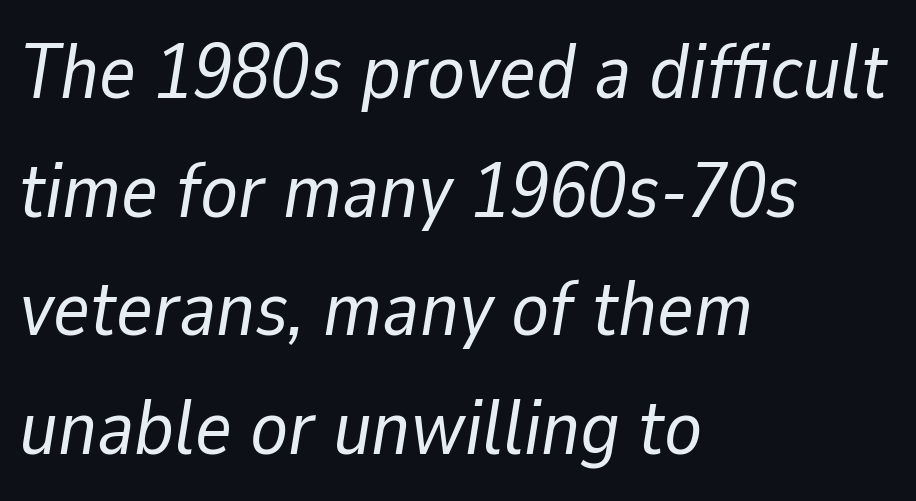
{"italic": "yes", "lean": "right", "slant_degrees": 9, "bold": "no", "weight": "regular", "width": "normal", "stroke_contrast": "low", "x_height": "medium", "monospaced": "no", "underline": "no", "align": "left", "line_spacing": "normal", "line_spacing_ratio": 1.52, "letter_spacing": "normal", "letter_spacing_em": 0.0, "glyph_px": 78}
